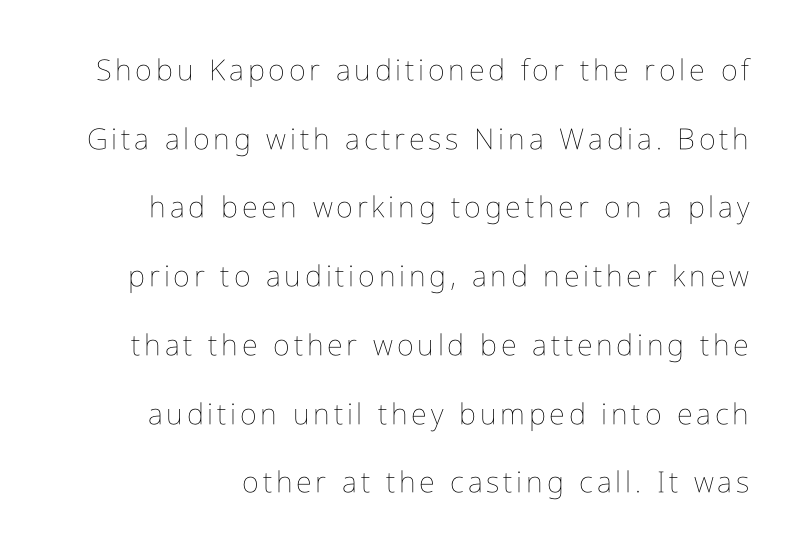
The image shows 29 px thin, condensed type, upright; set loose line spacing (2.37x), not underlined; low stroke contrast and a medium x-height.
